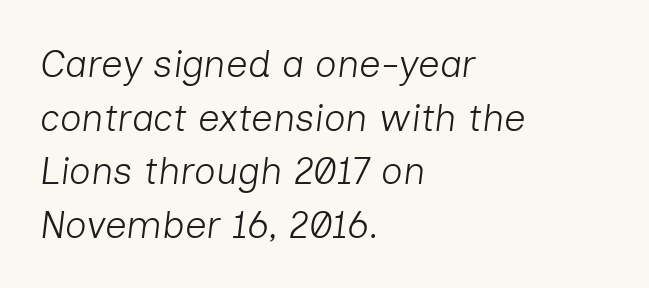
Notice how the passage keeps a crisp vertical edge on the left only. Varying glyph widths throughout — classic text-font behaviour. Stem width sits at or under what a default text font uses. A typesetter would mark this as italic. Vertical spacing — default.
